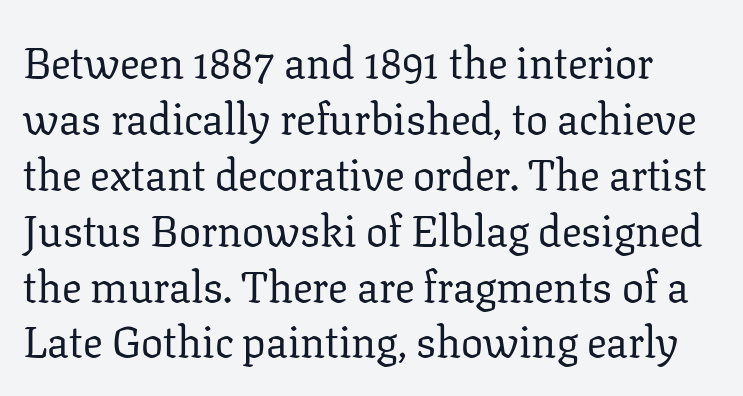
Looks like regular typesetting: each glyph gets only the width it needs. The face looks like a standard text weight, possibly lighter. Honestly, there is no underline to notice here at all. Look at the tracking — it's just the regular setting, nothing added. Each new line begins a customary step beneath the previous one. These lines were composed using upright roman letters.
